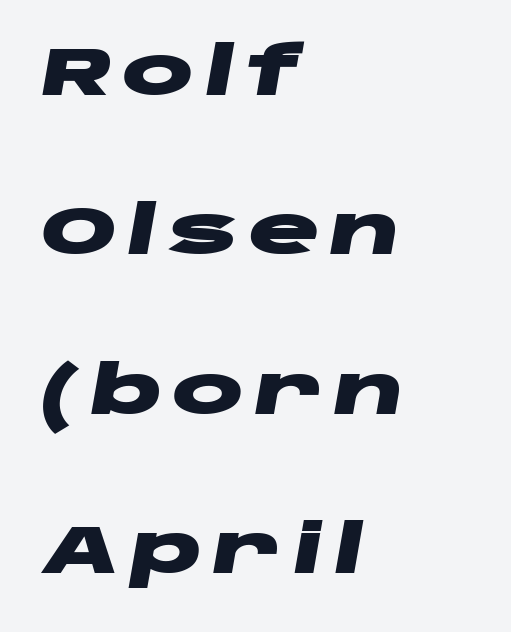
{"italic": "yes", "lean": "right", "slant_degrees": 10, "bold": "yes", "weight": "heavy", "width": "wide", "stroke_contrast": "low", "x_height": "large", "monospaced": "no", "underline": "no", "align": "left", "line_spacing": "loose", "line_spacing_ratio": 2.38, "glyph_px": 67}
